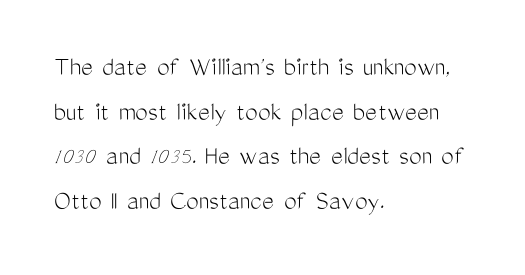
Q: Is the text bold? A: No.
Q: Is the text italic (slanted)? A: No, it is upright.
Q: Is the typeface a serif or a sans-serif typeface? A: Sans-serif.
Q: Is the text underlined? A: No.
Q: How is the paragraph aligned? A: Left-aligned.
Q: Is the spacing between letters normal or unusually wide? A: Normal.
Q: Is the spacing between lines tight, normal or loose? A: Normal.
Q: Width (condensed, normal, or wide)? A: Condensed.
Q: Stroke contrast? A: Medium.
Q: x-height? A: Medium.
Q: Monospaced? A: No.
